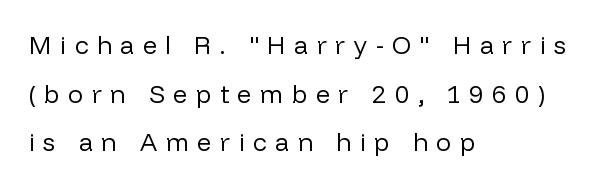
Stems here are at most as thick as an everyday book face. Interline gaps are noticeably wide in this sample. Does the lettering tilt? It doesn't — this is upright. Which margin do the lines hug? The left one — the right edge is uneven. Glance below the letters and you will spot only blank space. The letters are spread apart with noticeably loose tracking.
